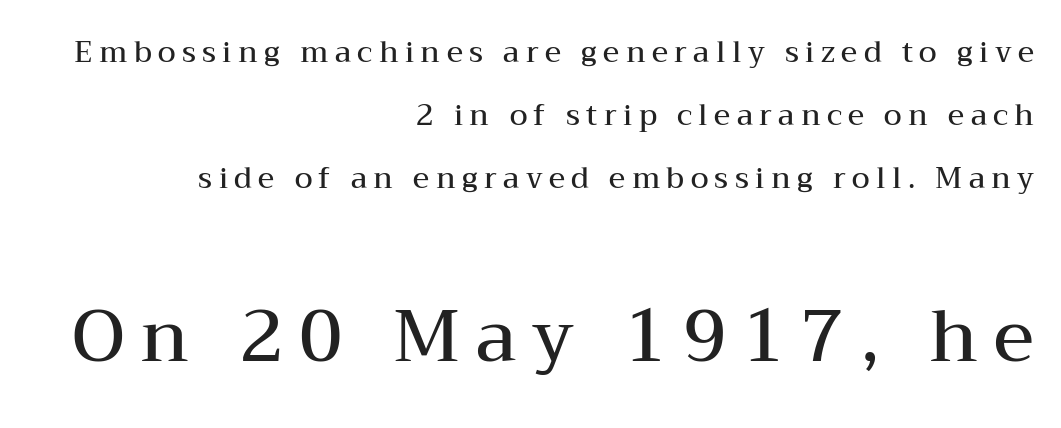
One glance says open: line gaps are wider than usual. The font's upright variant was chosen for this text. A bare baseline throughout the passage. Which margin do the lines hug? The right one — the left edge is uneven.
